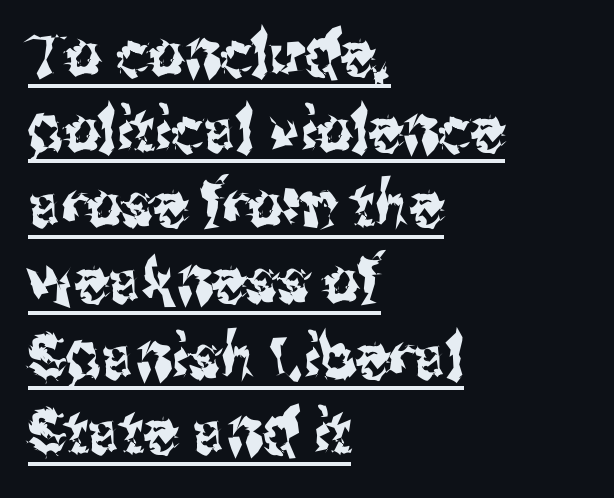
Reading down the block, your eye returns to a fixed left position each line. Letter spacing: default. Letterform terminals end flat and unadorned throughout the passage. A typesetter would call this proportional, since set widths differ per character. The specimen includes a rule beneath the text block's lines. Posture: straight, roman, zero tilt.
